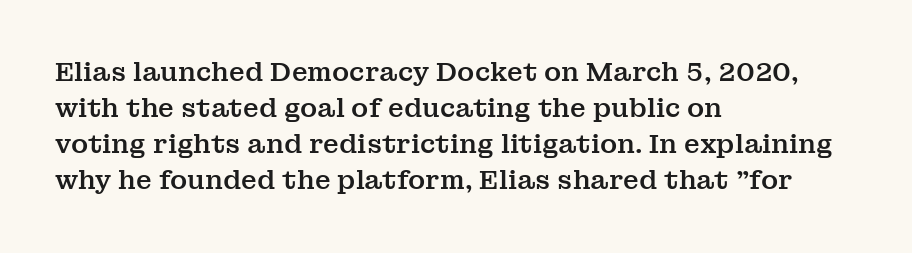
A typesetter would mark this as roman, not italic. Every row of glyphs begins at an identical x-position on the left. Descenders are the only things crossing below the line. Horizontal bands of white between lines are of average thickness.
